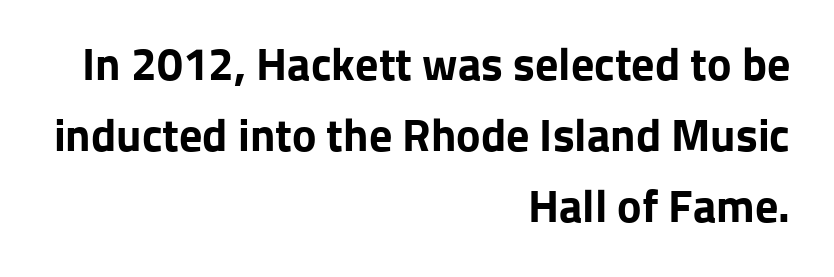
The image shows 46 px bold sans-serif type, upright; set right-aligned, normal line spacing (1.54x), normal letter spacing, not underlined; low stroke contrast and a medium x-height.
